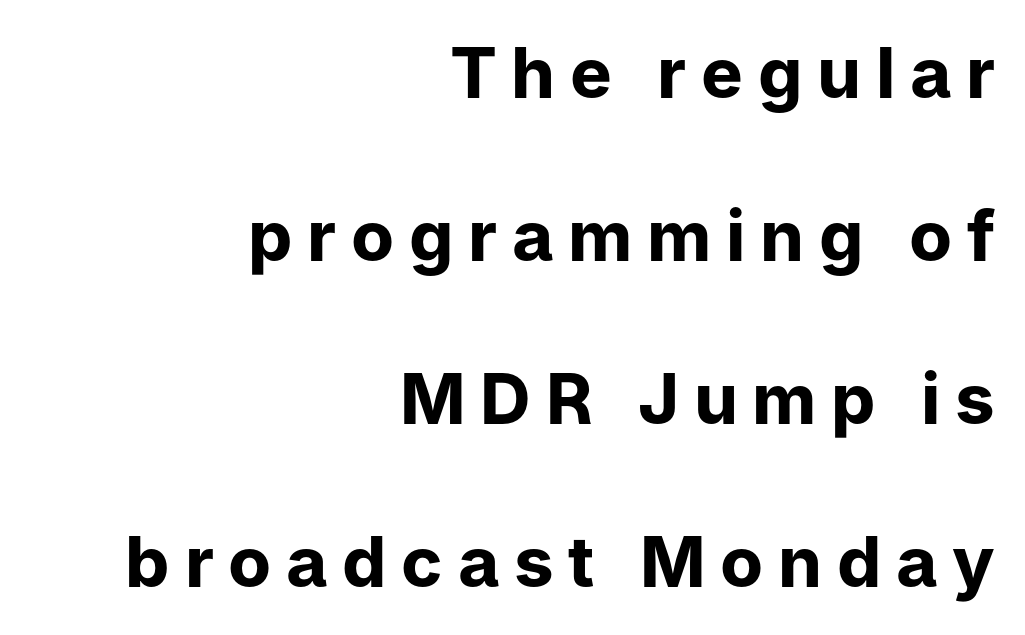
The image shows 70 px bold sans-serif type, upright; set right-aligned, loose line spacing (2.33x), unusually wide letter spacing (+0.21 em), not underlined; low stroke contrast and a medium x-height.
